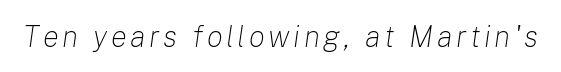
The image shows 30 px light type, italic (leaning right); set not underlined; low stroke contrast and a medium x-height.
